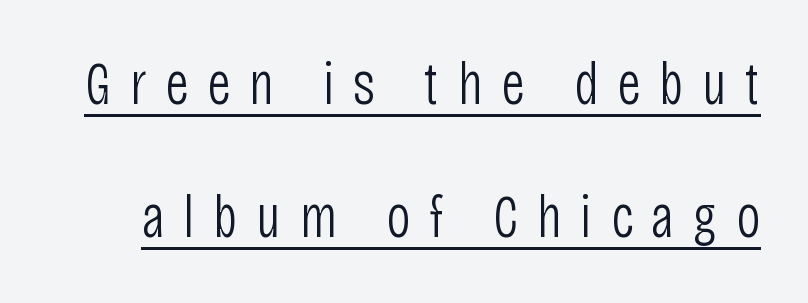
The image shows 60 px light, condensed sans-serif type, upright; set loose line spacing (2.22x), unusually wide letter spacing (+0.31 em), underlined; low stroke contrast and a large x-height.
